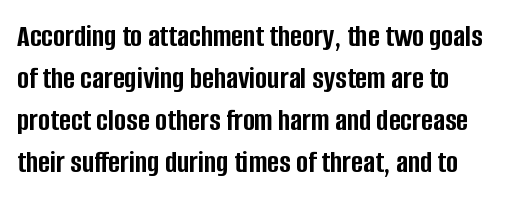
Notice how descenders clear the ascenders below comfortably — that's standard leading. Spacing verdict: proportional, widths tailored to each character. Look at the tracking — it's just the regular setting, nothing added. Any mark beneath the type? The region is blank. The font family rendered here belongs to the sans-serif group.
